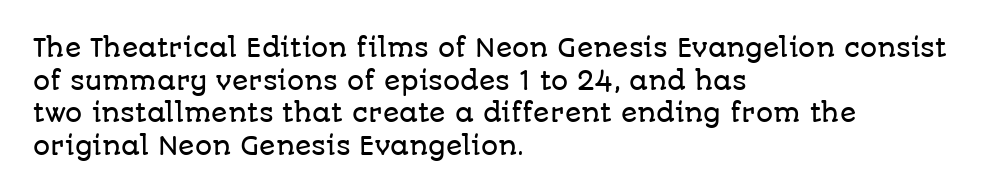
{"italic": "no", "underline": "no", "align": "left", "line_spacing": "normal", "line_spacing_ratio": 1.36, "letter_spacing": "normal", "letter_spacing_em": 0.0, "glyph_px": 24}
